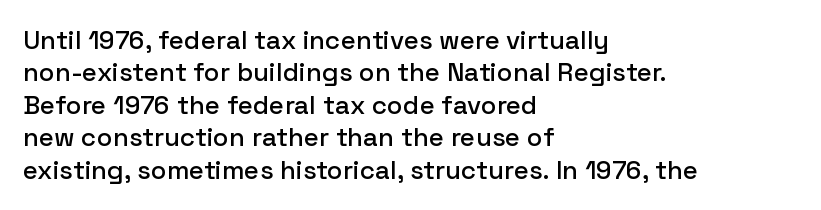
The image shows 26 px text type, upright; set left-aligned, normal line spacing (1.25x), normal letter spacing, not underlined.
